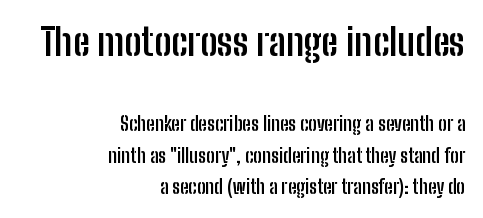
Words float on clear page, feet unadorned. Ordinary non-slanted type is in use. Reading top to bottom, the characters get smaller at the block break. All the whitespace from short lines collects on the left. Strokes here are thick enough to call this a true bold.
